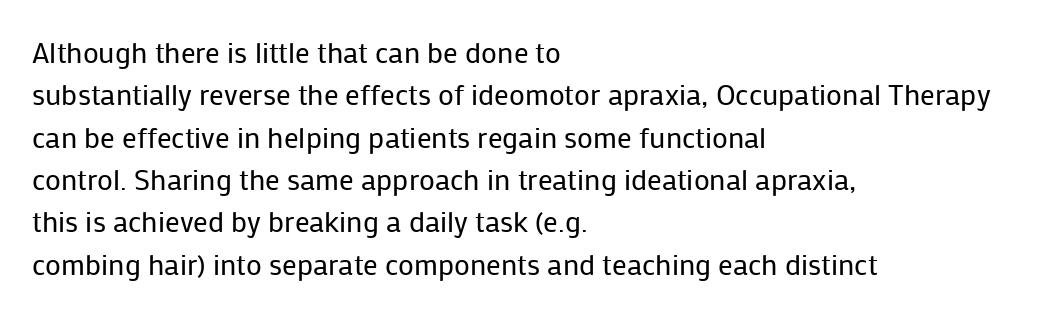
{"serif": "no", "italic": "no", "bold": "no", "weight": "regular", "width": "normal", "stroke_contrast": "low", "x_height": "medium", "monospaced": "no", "underline": "no", "align": "left", "line_spacing": "normal", "line_spacing_ratio": 1.46, "letter_spacing": "normal", "letter_spacing_em": 0.0, "glyph_px": 29}
